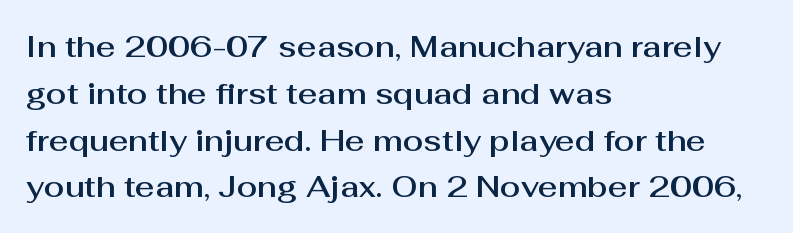
Q: Is the text italic (slanted)? A: No, it is upright.
Q: Is the typeface a serif or a sans-serif typeface? A: Sans-serif.
Q: Is the text underlined? A: No.
Q: How is the paragraph aligned? A: Left-aligned.
Q: Is the spacing between letters normal or unusually wide? A: Normal.
Q: Is the spacing between lines tight, normal or loose? A: Normal.
Q: Width (condensed, normal, or wide)? A: Normal.
Q: Stroke contrast? A: Medium.
Q: x-height? A: Medium.
Q: Monospaced? A: No.
